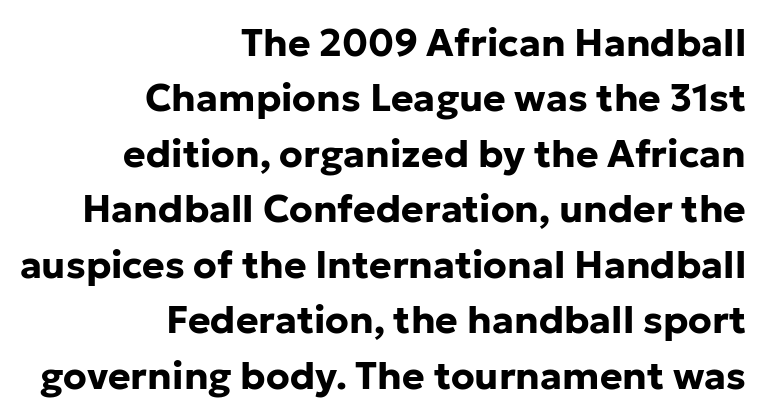
Q: Is the text bold? A: Yes.
Q: Is the text italic (slanted)? A: No, it is upright.
Q: Is the typeface a serif or a sans-serif typeface? A: Sans-serif.
Q: Is the text underlined? A: No.
Q: How is the paragraph aligned? A: Right-aligned.
Q: Is the spacing between letters normal or unusually wide? A: Normal.
Q: Is the spacing between lines tight, normal or loose? A: Normal.
Q: Width (condensed, normal, or wide)? A: Normal.
Q: Stroke contrast? A: Low.
Q: x-height? A: Medium.
Q: Monospaced? A: No.
